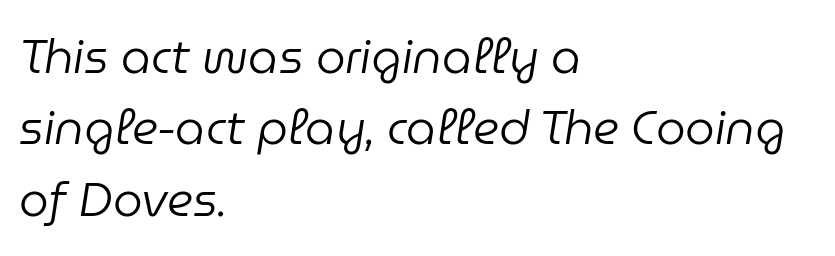
The image shows 47 px regular-weight type, italic (leaning right); set left-aligned, normal line spacing (1.52x), normal letter spacing, not underlined; low stroke contrast and a medium x-height.
